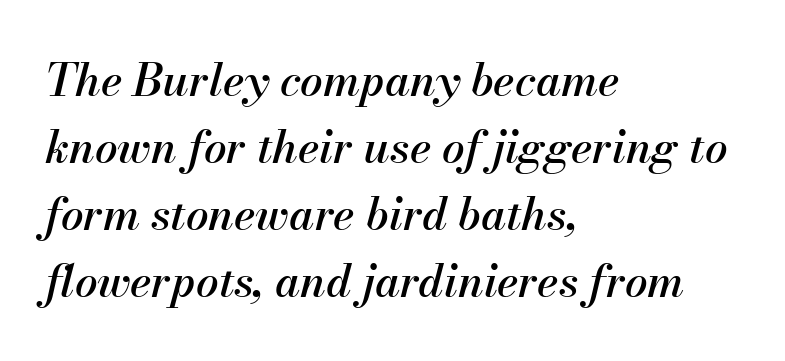
Q: Is the text italic (slanted)? A: Yes, it leans right by about 13 degrees.
Q: Is the text underlined? A: No.
Q: How is the paragraph aligned? A: Left-aligned.
Q: Is the spacing between letters normal or unusually wide? A: Normal.
Q: Is the spacing between lines tight, normal or loose? A: Normal.
Q: Width (condensed, normal, or wide)? A: Normal.
Q: Stroke contrast? A: Medium.
Q: x-height? A: Small.
Q: Monospaced? A: No.
